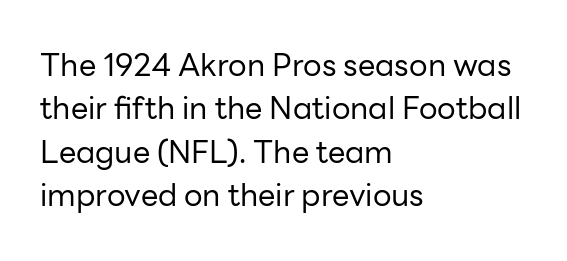
{"serif": "no", "italic": "no", "bold": "no", "weight": "regular", "width": "normal", "stroke_contrast": "low", "x_height": "medium", "monospaced": "no", "underline": "no", "align": "left", "line_spacing": "normal", "line_spacing_ratio": 1.4, "letter_spacing": "normal", "letter_spacing_em": 0.0, "glyph_px": 31}
